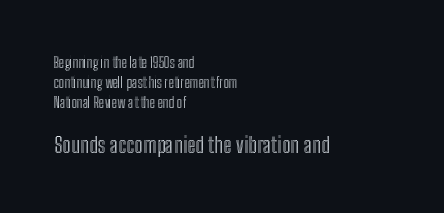
Characters follow at the spacing the type designer built in. The more generous point size was reserved for the lower chunk. Alignment: flush left. Glance below the letters and you will spot only blank space.
